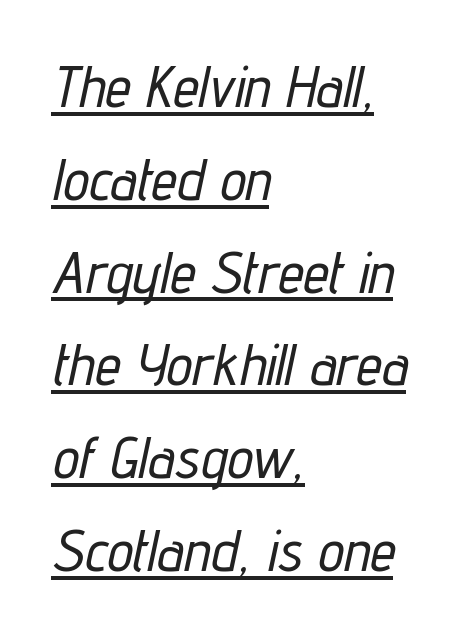
{"italic": "yes", "lean": "right", "slant_degrees": 12, "width": "condensed", "stroke_contrast": "low", "x_height": "medium", "monospaced": "no", "underline": "yes", "align": "left", "line_spacing": "normal", "line_spacing_ratio": 1.6, "letter_spacing": "normal", "letter_spacing_em": 0.0, "glyph_px": 58}
